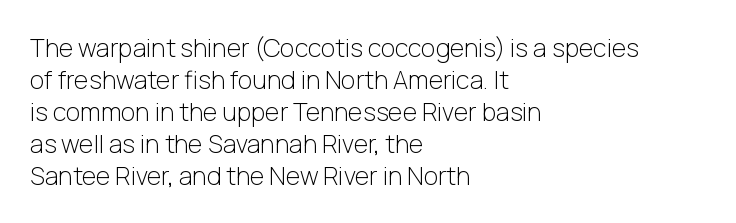
The image shows 25 px text type, upright; set left-aligned, normal line spacing (1.28x), normal letter spacing, not underlined.
